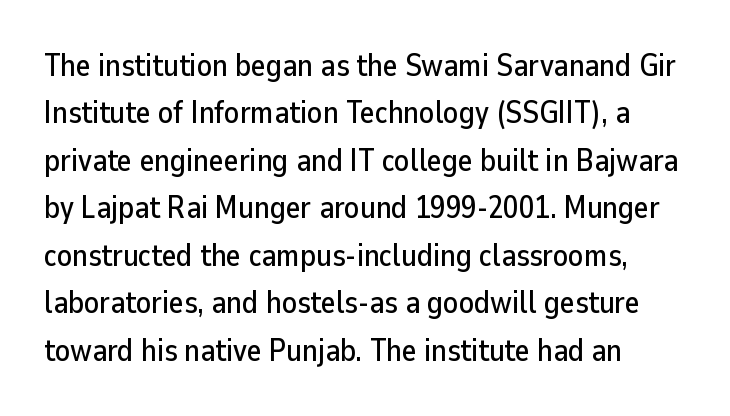
Here the designer chose a conventional face with non-uniform glyph widths. These lines keep a tight, regular rhythm from letter to letter. Beneath every word, the page is bare. Font category for this specimen: sans-serif. No italicization has been applied; the sample stays upright.
